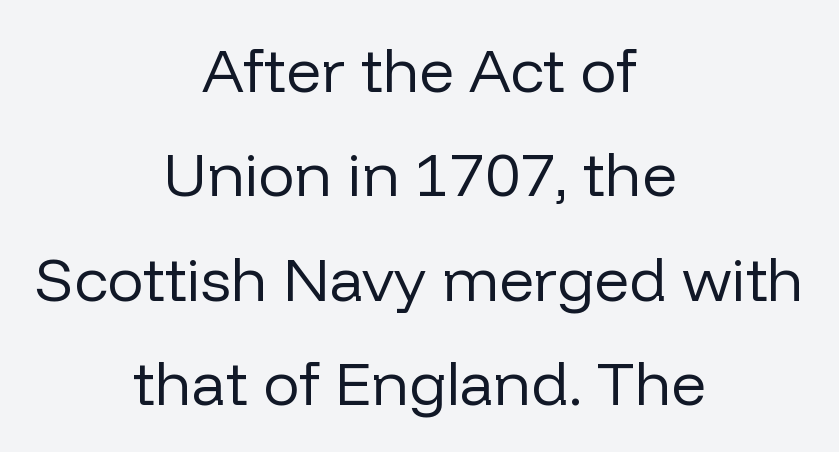
The image shows 61 px regular-weight sans-serif type, upright; set centered, line spacing 1.71x, normal letter spacing, not underlined; low stroke contrast and a medium x-height.
